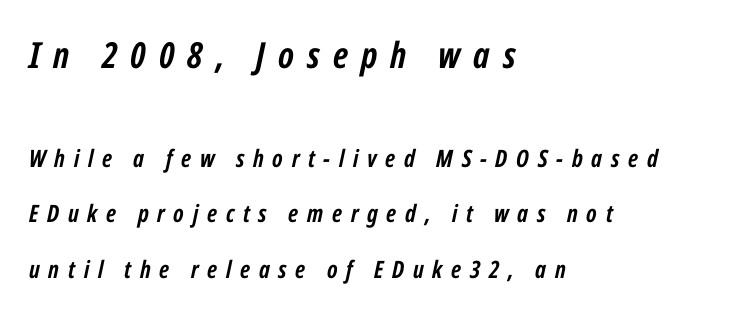
Q: Is the text bold? A: Yes.
Q: Is the text italic (slanted)? A: Yes, it leans right by about 12 degrees.
Q: Is the text underlined? A: No.
Q: How is the paragraph aligned? A: Left-aligned.
Q: Is the spacing between letters normal or unusually wide? A: Unusually wide.
Q: Is the spacing between lines tight, normal or loose? A: Loose.
Q: Which block of text is set in a larger size, the first (top) or the second (bottom)? A: The first (top) one.
Q: Width (condensed, normal, or wide)? A: Condensed.
Q: Stroke contrast? A: Low.
Q: x-height? A: Medium.
Q: Monospaced? A: No.
